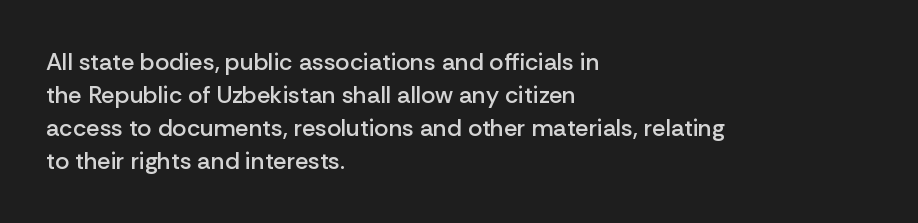
{"italic": "no", "bold": "semi", "underline": "no", "align": "left", "line_spacing": "normal", "line_spacing_ratio": 1.37, "letter_spacing": "normal", "letter_spacing_em": 0.0, "glyph_px": 24}
